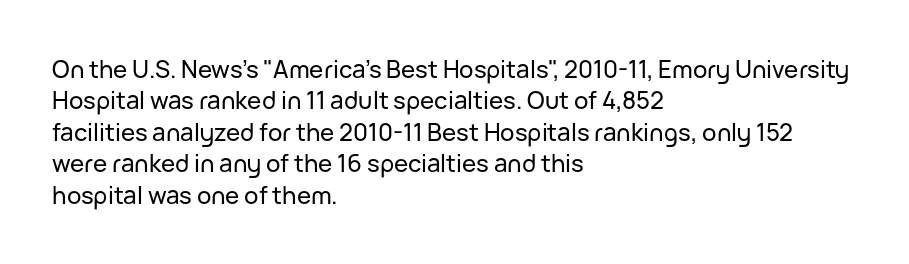
{"italic": "no", "underline": "no", "align": "left", "line_spacing": "normal", "line_spacing_ratio": 1.31, "letter_spacing": "normal", "letter_spacing_em": 0.0, "glyph_px": 24}
